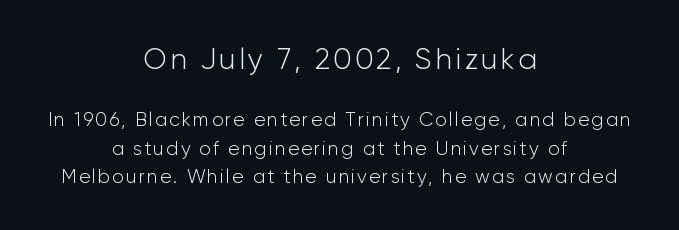
The image shows 29 px light sans-serif type, upright; set centered, normal line spacing (1.49x), not underlined; the first (top) block is 1.53x larger; low stroke contrast and a medium x-height.
